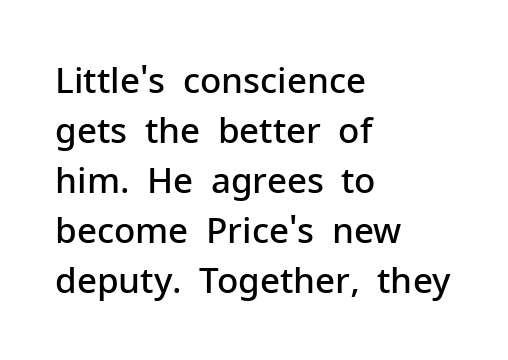
The image shows 35 px semibold sans-serif type, upright; set left-aligned, normal line spacing (1.43x), normal letter spacing, not underlined; low stroke contrast and a medium x-height.
